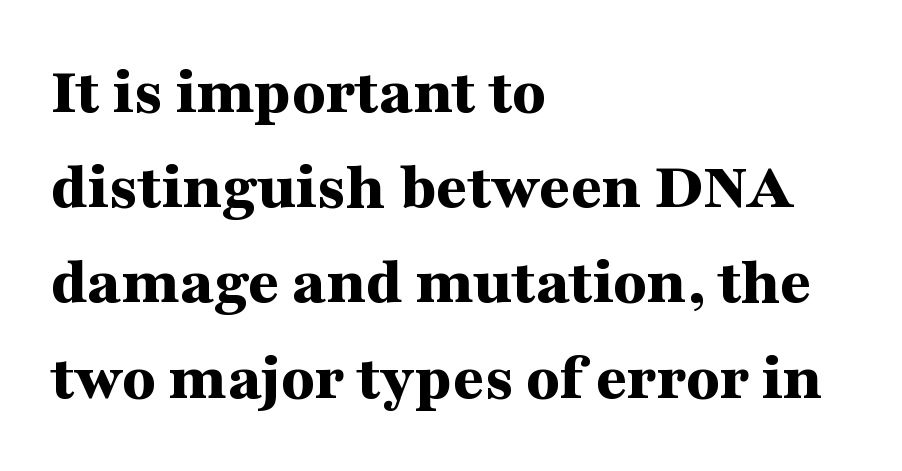
A dark, heavy texture on the line: the type is bold. A typesetter would call this leading conventional body-copy spacing. Characters remain perfectly vertical along every line. Typographically, this falls in the serif category.
